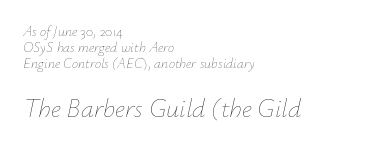
Q: Is the text bold? A: No.
Q: Is the text italic (slanted)? A: Yes, it leans right by about 12 degrees.
Q: Is the text underlined? A: No.
Q: How is the paragraph aligned? A: Left-aligned.
Q: Is the spacing between letters normal or unusually wide? A: Normal.
Q: Which block of text is set in a larger size, the first (top) or the second (bottom)? A: The second (bottom) one.
